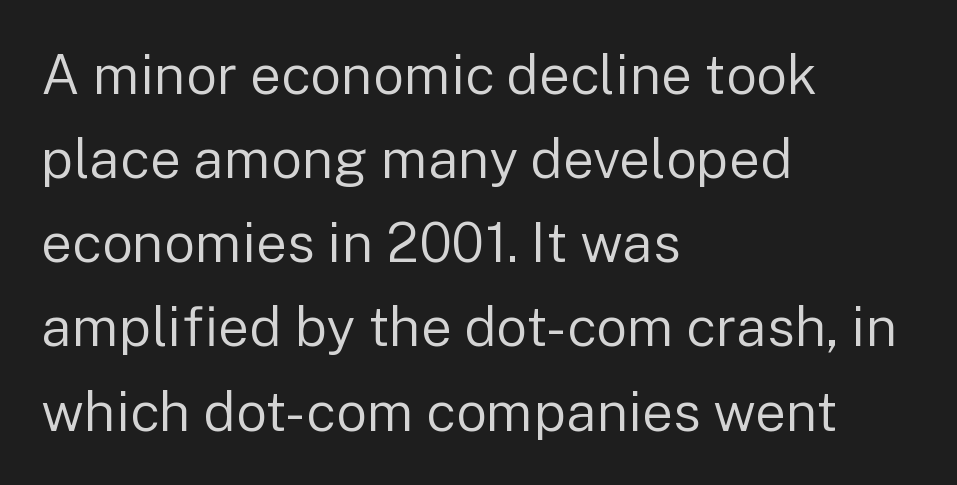
Students, observe: this is what conventionally led text looks like. What stands out about the letter spacing? Nothing — it is the standard amount. Proportional: the letters do not fall into vertical columns. The type family on display is of the sans-serif kind. Glance below the letters and you will spot only blank space.
